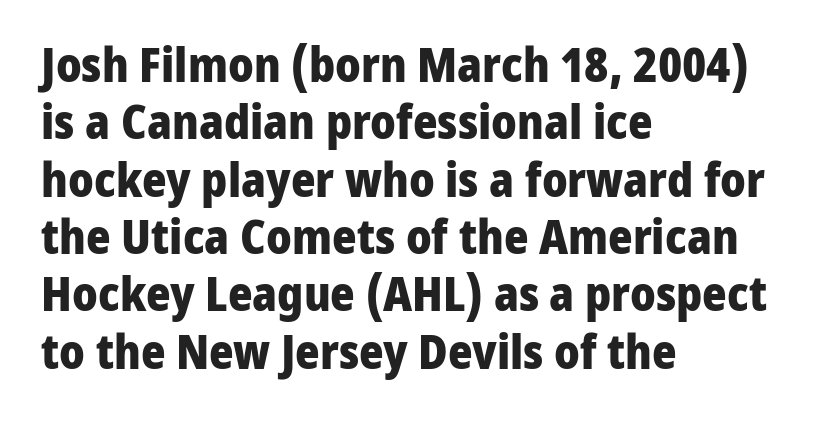
{"serif": "no", "italic": "no", "bold": "yes", "weight": "heavy", "width": "normal", "stroke_contrast": "low", "x_height": "medium", "monospaced": "no", "underline": "no", "align": "left", "line_spacing_ratio": 1.22, "letter_spacing": "normal", "letter_spacing_em": 0.0, "glyph_px": 47}
